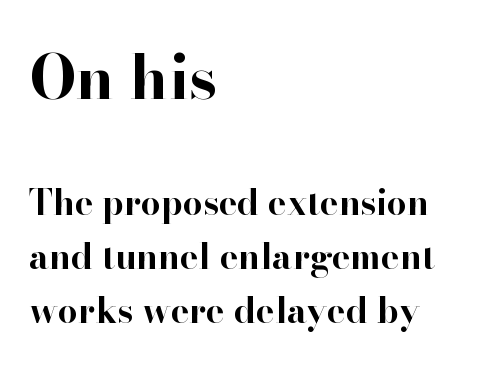
Note the varied advance widths — an 'i' is clearly narrower than an 'm'. If you measured baseline to baseline, you'd find a middling distance. This rendering uses left alignment, leaving the right contour irregular. Spacing between characters is what you'd get straight out of the box. Strokes here are thick enough to call this a true bold.
